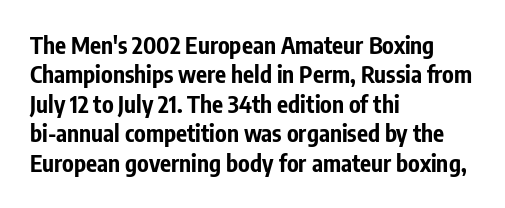
Q: Is the text bold? A: Yes.
Q: Is the text italic (slanted)? A: No, it is upright.
Q: Is the text underlined? A: No.
Q: How is the paragraph aligned? A: Left-aligned.
Q: Is the spacing between letters normal or unusually wide? A: Normal.
Q: Is the spacing between lines tight, normal or loose? A: Normal.
